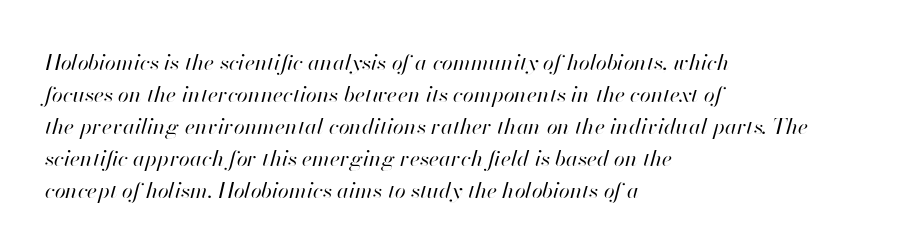
Bold? No — there's no thickening of the strokes. Does the copy run flush right? No — it runs flush left. The passage shown has conventional tracking throughout. A bare baseline throughout the passage.
